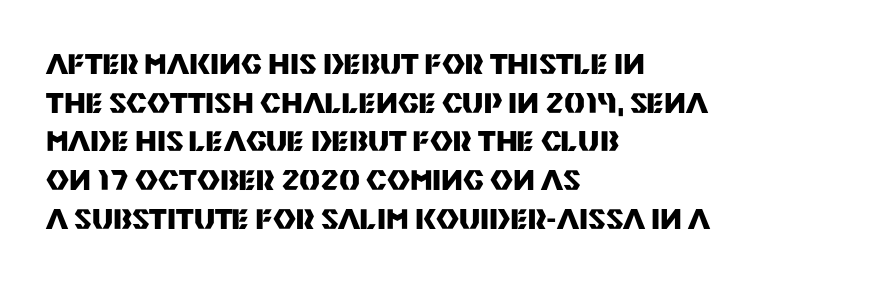
Q: Is the text bold? A: Yes.
Q: Is the text italic (slanted)? A: No, it is upright.
Q: Is the typeface a serif or a sans-serif typeface? A: Sans-serif.
Q: Is the text underlined? A: No.
Q: How is the paragraph aligned? A: Left-aligned.
Q: Is the spacing between letters normal or unusually wide? A: Normal.
Q: Is the spacing between lines tight, normal or loose? A: Normal.
Q: Width (condensed, normal, or wide)? A: Normal.
Q: Stroke contrast? A: Medium.
Q: x-height? A: Large.
Q: Monospaced? A: No.
